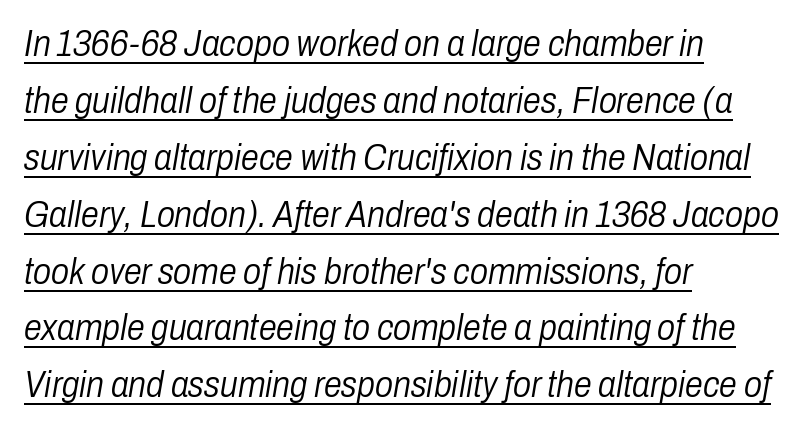
{"italic": "yes", "lean": "right", "slant_degrees": 10, "bold": "no", "weight": "light", "width": "condensed", "stroke_contrast": "low", "x_height": "medium", "monospaced": "no", "underline": "yes", "align": "left", "line_spacing": "normal", "line_spacing_ratio": 1.58, "letter_spacing": "normal", "letter_spacing_em": 0.0, "glyph_px": 36}
